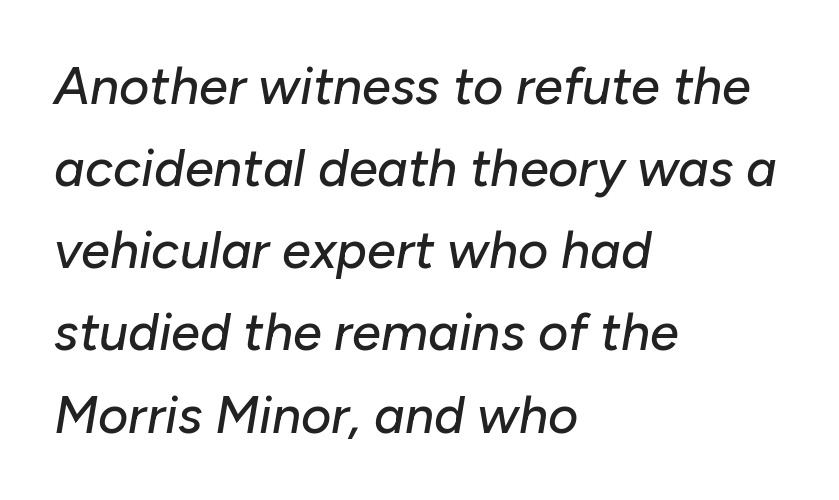
Q: Is the text italic (slanted)? A: Yes, it leans right by about 10 degrees.
Q: Is the text underlined? A: No.
Q: How is the paragraph aligned? A: Left-aligned.
Q: Is the spacing between letters normal or unusually wide? A: Normal.
Q: Is the spacing between lines tight, normal or loose? A: Normal.
Q: Width (condensed, normal, or wide)? A: Normal.
Q: Stroke contrast? A: Low.
Q: x-height? A: Medium.
Q: Monospaced? A: No.
